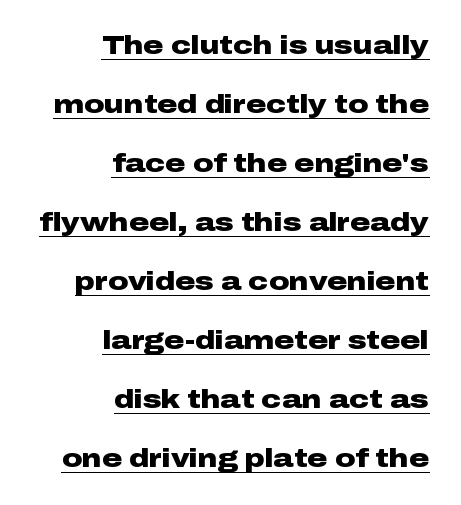
No extra tracking has been applied to these lines. This rendering features underlined lettering. You could fit nearly another row in the gap between these rows. On the weight axis this lands at bold, roughly 700. The lettering stays uniformly vertical, giving the passage a roman look. Caption: multi-line text, flush right, ragged left.
